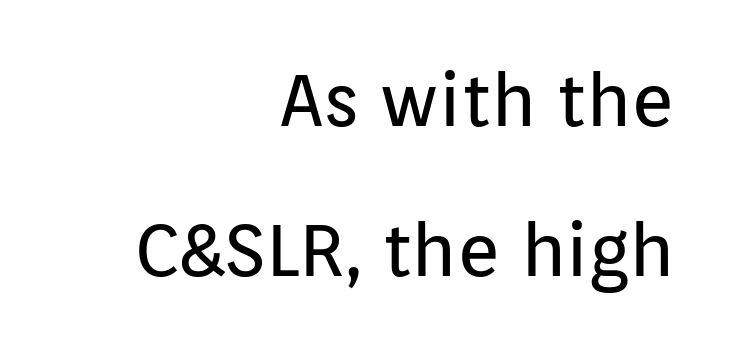
{"serif": "no", "italic": "no", "bold": "no", "weight": "regular", "width": "normal", "stroke_contrast": "low", "x_height": "medium", "monospaced": "no", "underline": "no", "align": "right", "line_spacing": "loose", "line_spacing_ratio": 2.03, "letter_spacing": "normal", "letter_spacing_em": 0.0, "glyph_px": 74}
